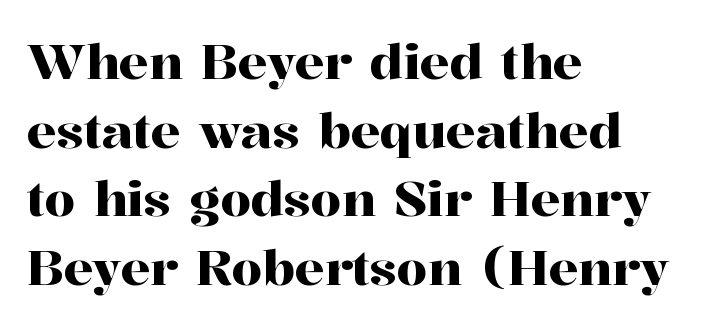
Q: Is the text italic (slanted)? A: No, it is upright.
Q: Is the typeface a serif or a sans-serif typeface? A: Serif.
Q: Is the text underlined? A: No.
Q: How is the paragraph aligned? A: Left-aligned.
Q: Is the spacing between letters normal or unusually wide? A: Normal.
Q: Is the spacing between lines tight, normal or loose? A: Normal.
Q: Width (condensed, normal, or wide)? A: Normal.
Q: Stroke contrast? A: High.
Q: x-height? A: Medium.
Q: Monospaced? A: No.
